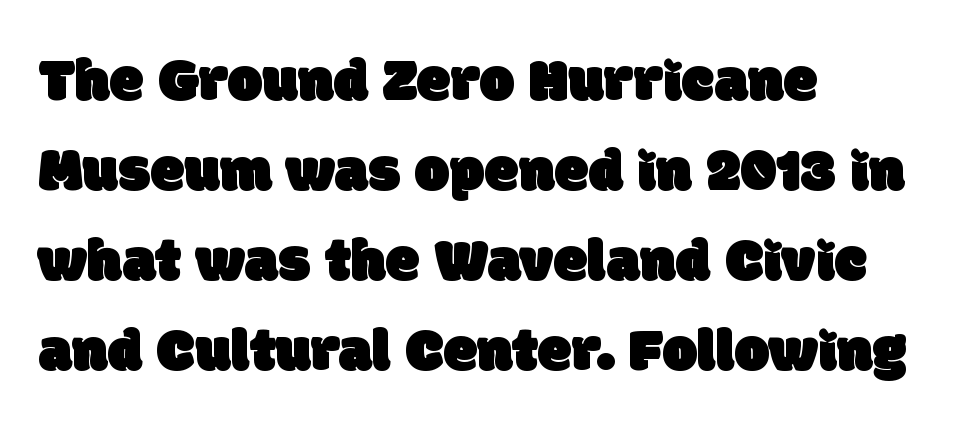
Characters follow at the spacing the type designer built in. Think of a printed novel: that variable character pitch is what you see here. Each line starts at the same left margin while the right side varies. Letters rest on an invisible, unmarked baseline.
